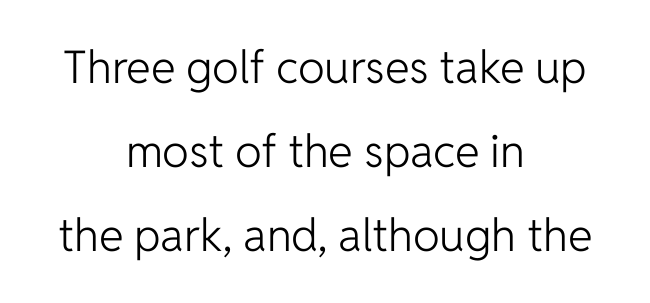
Q: Is the text bold? A: No.
Q: Is the text italic (slanted)? A: No, it is upright.
Q: Is the typeface a serif or a sans-serif typeface? A: Sans-serif.
Q: Is the text underlined? A: No.
Q: How is the paragraph aligned? A: Centered.
Q: Is the spacing between letters normal or unusually wide? A: Normal.
Q: Width (condensed, normal, or wide)? A: Normal.
Q: Stroke contrast? A: Low.
Q: x-height? A: Medium.
Q: Monospaced? A: No.
